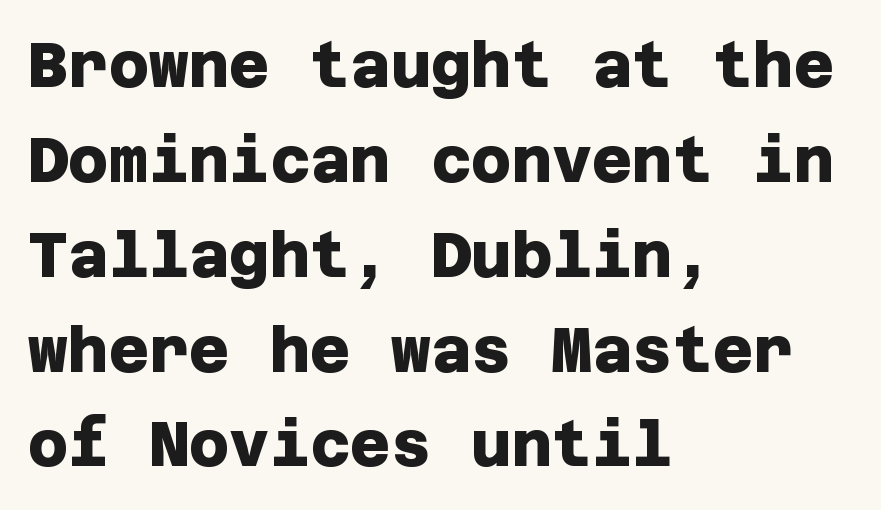
The image shows 62 px heavy sans-serif type; set left-aligned, normal line spacing (1.53x), normal letter spacing, not underlined; low stroke contrast and a large x-height.
